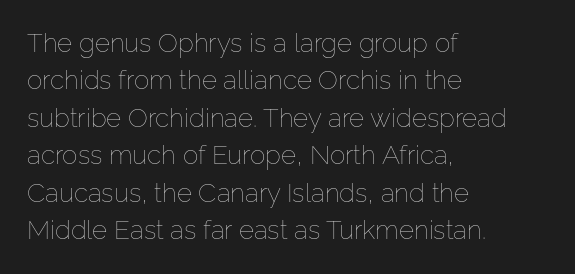
Is the letter spacing exaggerated? No — it looks like the ordinary default. This block has exactly the height ordinary leading produces. This is the regular roman posture of the typeface. Weight: not bold — regular or lighter.
